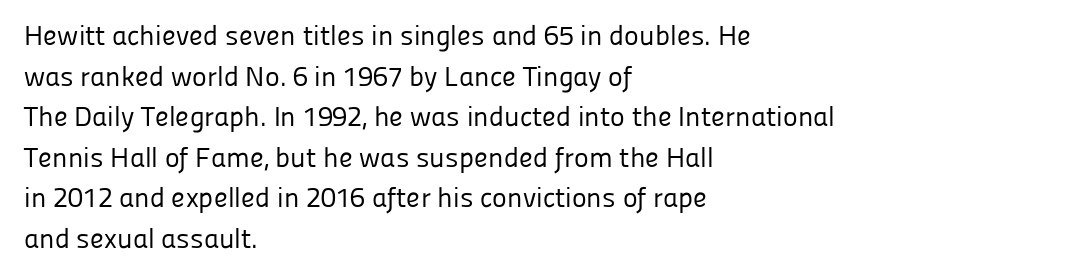
The image shows 28 px regular-weight sans-serif type, upright; set left-aligned, normal line spacing (1.45x), normal letter spacing, not underlined; low stroke contrast and a medium x-height.
